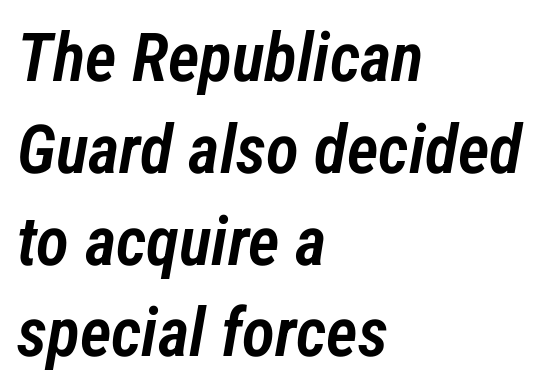
{"italic": "yes", "lean": "right", "slant_degrees": 12, "bold": "semi", "weight": "semibold", "width": "condensed", "stroke_contrast": "low", "x_height": "medium", "monospaced": "no", "underline": "no", "align": "left", "line_spacing": "normal", "line_spacing_ratio": 1.35, "letter_spacing": "normal", "letter_spacing_em": 0.0, "glyph_px": 68}
